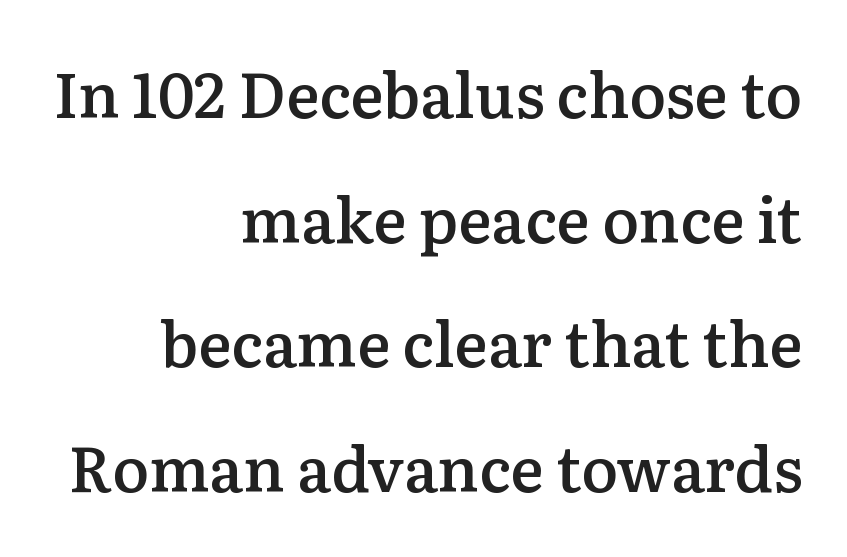
The image shows 62 px semibold serif type, upright; set right-aligned, loose line spacing (2.01x), normal letter spacing, not underlined; low stroke contrast and a medium x-height.
